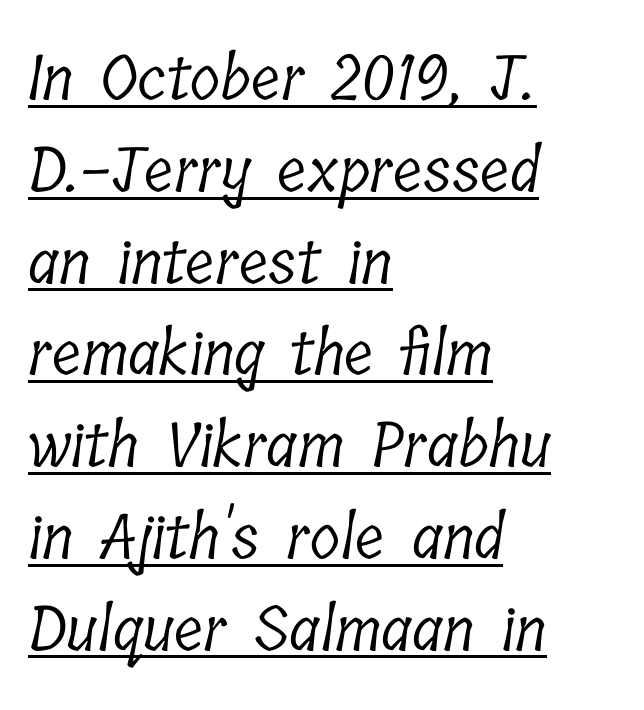
Quick note: interline space is typical. Is the stroke heavy? The answer is a plain regular-or-lighter. The typesetter chose a ragged-right arrangement here. Looks like regular typesetting: each glyph gets only the width it needs. Regarding serifs, this sample has them. The words here are underlined.
